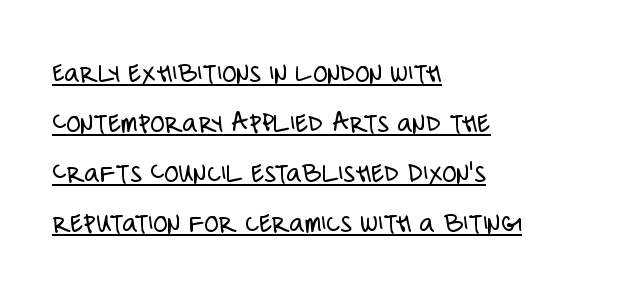
Q: Is the text bold? A: No.
Q: Is the text italic (slanted)? A: No, it is upright.
Q: Is the typeface a serif or a sans-serif typeface? A: Sans-serif.
Q: Is the text underlined? A: Yes.
Q: How is the paragraph aligned? A: Left-aligned.
Q: Is the spacing between letters normal or unusually wide? A: Normal.
Q: Width (condensed, normal, or wide)? A: Condensed.
Q: Stroke contrast? A: Low.
Q: x-height? A: Large.
Q: Monospaced? A: No.
